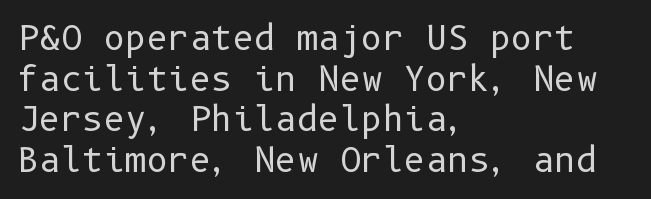
Q: Is the text bold? A: No.
Q: Is the text italic (slanted)? A: No, it is upright.
Q: Is the typeface a serif or a sans-serif typeface? A: Sans-serif.
Q: Is the text underlined? A: No.
Q: How is the paragraph aligned? A: Left-aligned.
Q: Is the spacing between letters normal or unusually wide? A: Normal.
Q: Width (condensed, normal, or wide)? A: Normal.
Q: Stroke contrast? A: Low.
Q: x-height? A: Medium.
